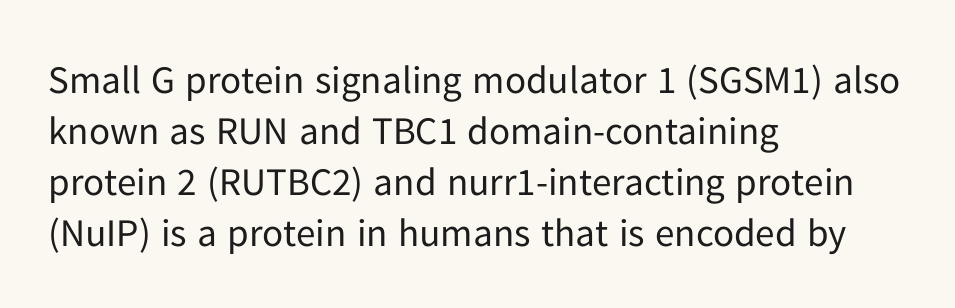
The image shows 39 px regular-weight sans-serif type, upright; set left-aligned, normal line spacing (1.31x), normal letter spacing, not underlined; low stroke contrast and a medium x-height.
